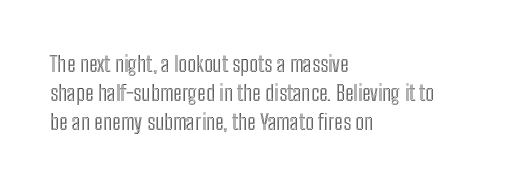
The image shows 22 px text type, upright; set left-aligned, normal line spacing (1.32x), normal letter spacing, not underlined.
